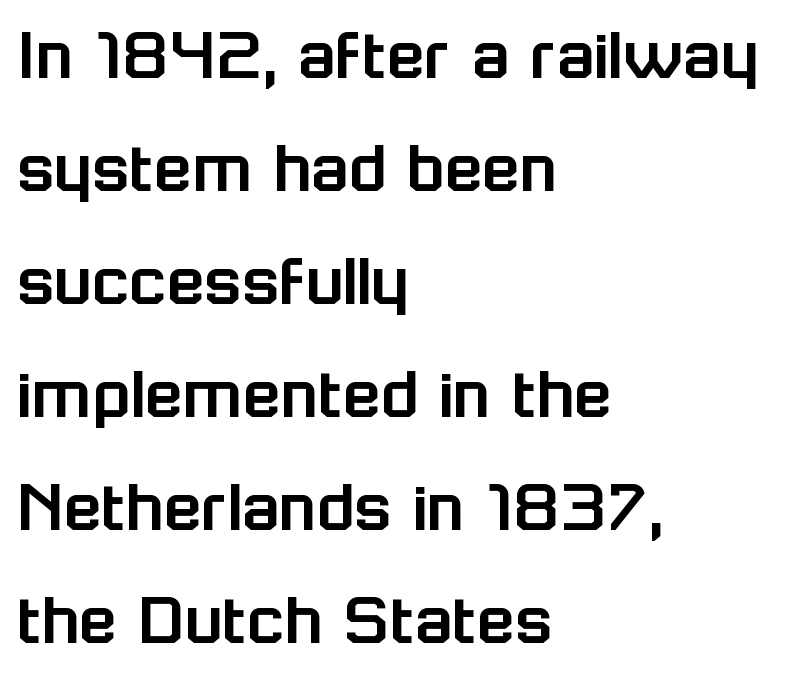
The image shows 78 px sans-serif type, upright; set left-aligned, normal line spacing (1.45x), normal letter spacing, not underlined; low stroke contrast and a medium x-height.
